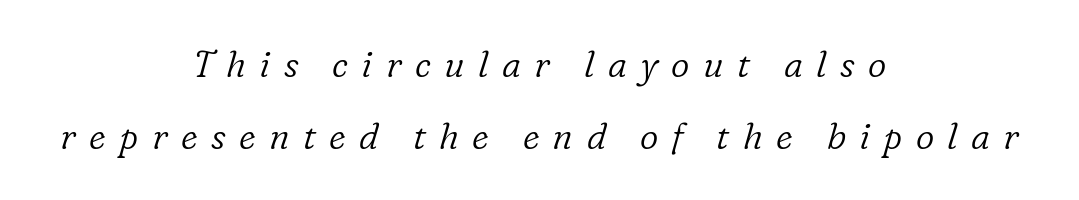
The image shows 36 px light serif type, italic (leaning right); set centered, loose line spacing (2.0x), unusually wide letter spacing (+0.37 em), not underlined; low stroke contrast and a medium x-height.
